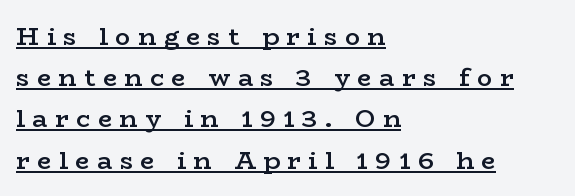
These characters rest on top of a visible drawn line. A normal amount of white space separates one row of letters from the next. Does the copy run flush right? No — it runs flush left. Is the letter spacing exaggerated? Yes — the characters are pushed far apart. The typesetting leans somewhat heavy: a semibold.
